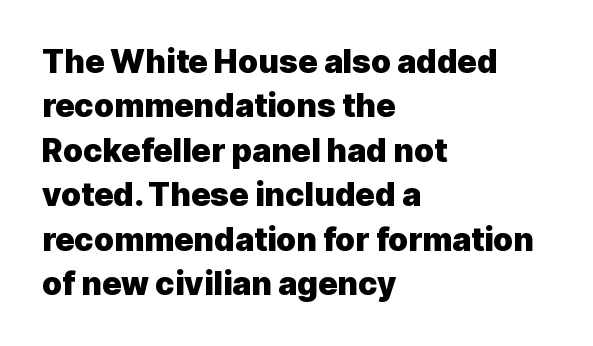
{"serif": "no", "italic": "no", "bold": "yes", "weight": "heavy", "width": "normal", "x_height": "medium", "monospaced": "no", "underline": "no", "align": "left", "line_spacing": "normal", "line_spacing_ratio": 1.39, "letter_spacing": "normal", "letter_spacing_em": 0.0, "glyph_px": 32}
